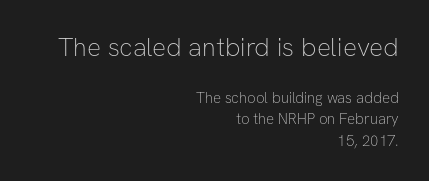
Q: Is the text bold? A: No.
Q: Is the text italic (slanted)? A: No, it is upright.
Q: Is the text underlined? A: No.
Q: How is the paragraph aligned? A: Right-aligned.
Q: Is the spacing between letters normal or unusually wide? A: Normal.
Q: Is the spacing between lines tight, normal or loose? A: Normal.
Q: Which block of text is set in a larger size, the first (top) or the second (bottom)? A: The first (top) one.
